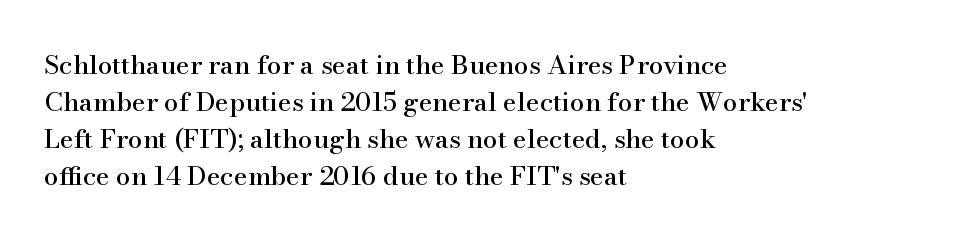
The image shows 26 px text type, upright; set left-aligned, normal line spacing (1.42x), normal letter spacing, not underlined.
